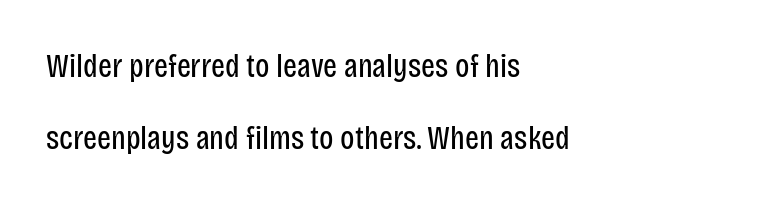
Q: Is the text bold? A: No.
Q: Is the text italic (slanted)? A: No, it is upright.
Q: Is the typeface a serif or a sans-serif typeface? A: Sans-serif.
Q: Is the text underlined? A: No.
Q: How is the paragraph aligned? A: Left-aligned.
Q: Is the spacing between letters normal or unusually wide? A: Normal.
Q: Is the spacing between lines tight, normal or loose? A: Loose.
Q: Width (condensed, normal, or wide)? A: Condensed.
Q: Stroke contrast? A: Low.
Q: x-height? A: Large.
Q: Monospaced? A: No.
